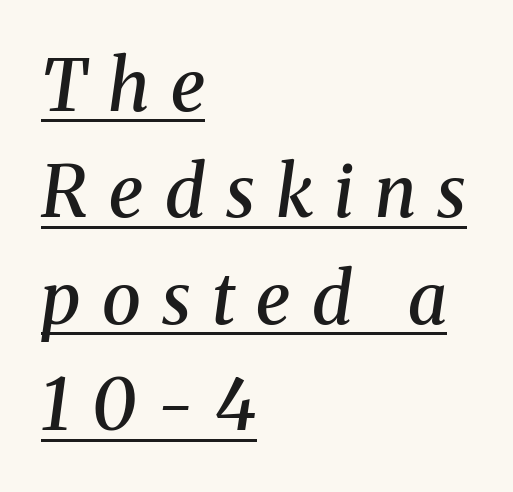
The image shows 71 px semibold serif type, italic (leaning right); set left-aligned, normal line spacing (1.5x), unusually wide letter spacing (+0.3 em), underlined; medium stroke contrast and a medium x-height.
